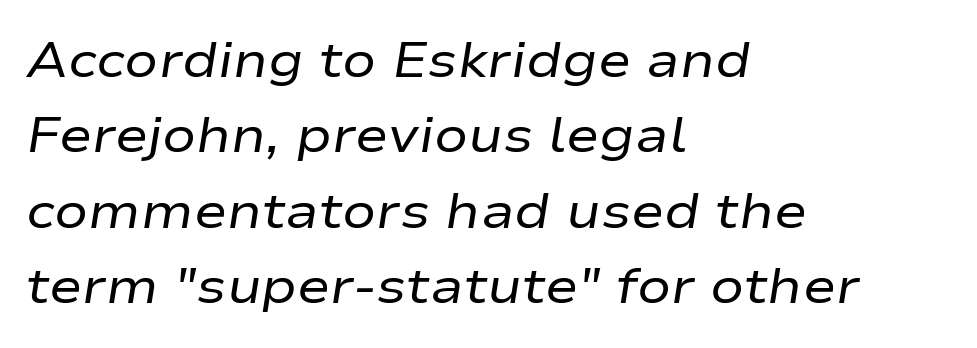
Letters have the restrained weight of plain body copy at most. Characters are canted at an angle relative to the baseline's perpendicular. Every row of glyphs begins at an identical x-position on the left. Quick note: interline space is typical.
